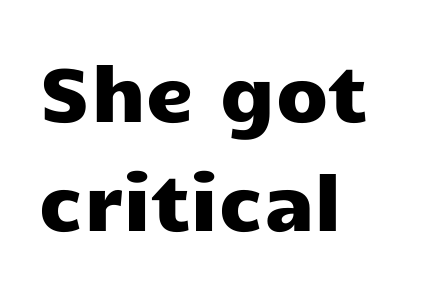
Q: Is the text italic (slanted)? A: No, it is upright.
Q: Is the typeface a serif or a sans-serif typeface? A: Sans-serif.
Q: Is the text underlined? A: No.
Q: How is the paragraph aligned? A: Left-aligned.
Q: Is the spacing between letters normal or unusually wide? A: Normal.
Q: Is the spacing between lines tight, normal or loose? A: Normal.
Q: Width (condensed, normal, or wide)? A: Wide.
Q: Stroke contrast? A: Low.
Q: x-height? A: Medium.
Q: Monospaced? A: No.
